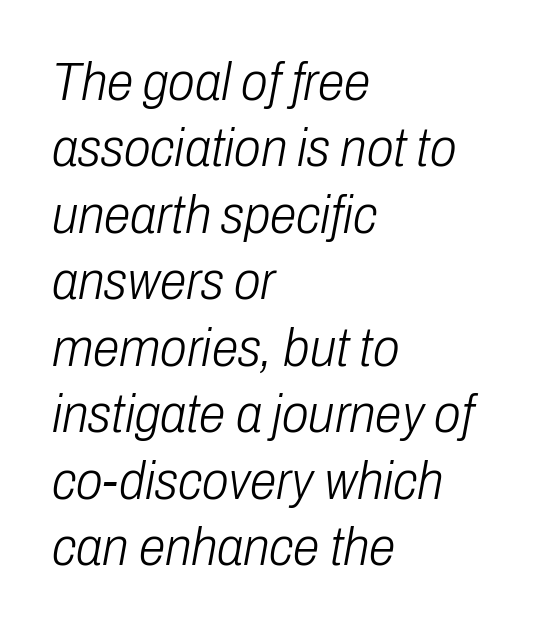
The image shows 54 px light, condensed type, italic (leaning right); set left-aligned, line spacing 1.23x, normal letter spacing, not underlined; low stroke contrast and a medium x-height.
